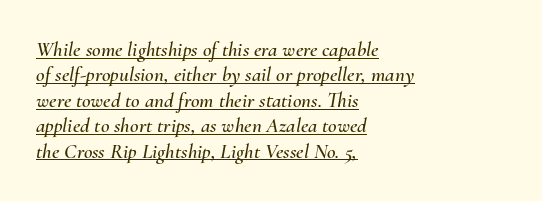
{"italic": "yes", "lean": "right", "slant_degrees": 10, "underline": "yes", "align": "left", "line_spacing_ratio": 1.21, "letter_spacing": "normal", "letter_spacing_em": 0.0, "glyph_px": 21}
